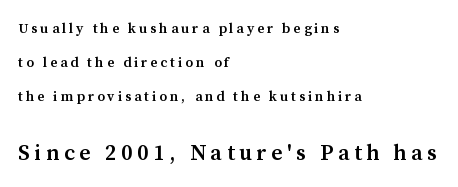
The image shows 22 px text type, upright; set left-aligned, loose line spacing (2.42x), unusually wide letter spacing (+0.21 em), not underlined; the second (bottom) block is 1.57x larger.
